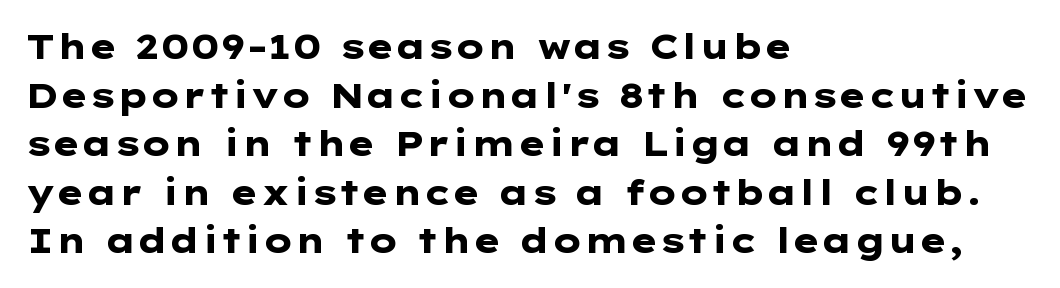
The image shows 34 px heavy, wide sans-serif type, upright; set left-aligned, normal line spacing (1.43x), normal letter spacing, not underlined; low stroke contrast and a medium x-height.
